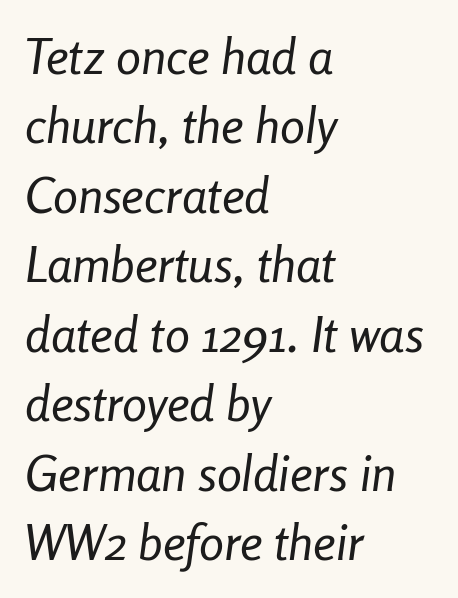
{"italic": "yes", "lean": "right", "slant_degrees": 8, "bold": "no", "weight": "regular", "width": "condensed", "stroke_contrast": "low", "x_height": "medium", "monospaced": "no", "underline": "no", "align": "left", "line_spacing": "normal", "line_spacing_ratio": 1.39, "letter_spacing": "normal", "letter_spacing_em": 0.0, "glyph_px": 50}
